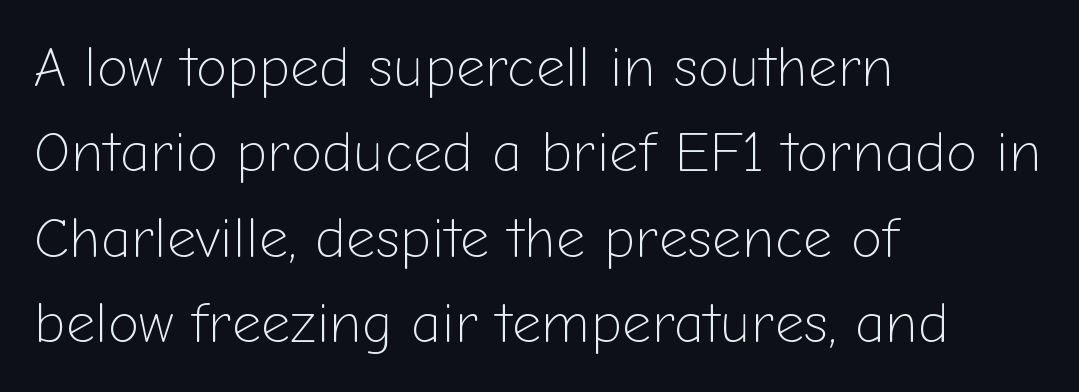
Letterform terminals end flat and unadorned throughout the passage. These lines were composed using upright roman letters. No letter is thick-stroked: the sample isn't bold. The letters advance in unequal steps, a hallmark of proportional type. This rendering features lettering with no underline. Regular leading.
